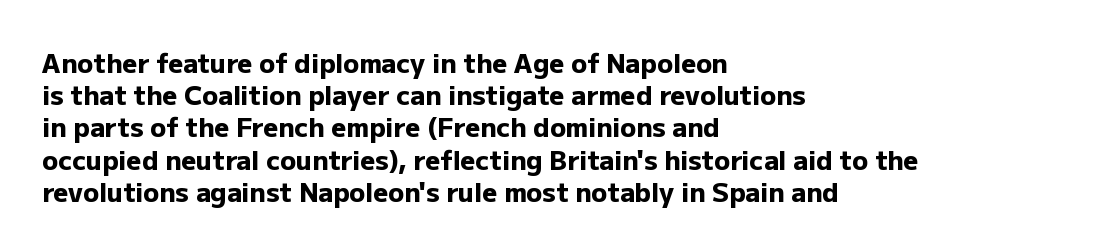
{"italic": "no", "bold": "yes", "underline": "no", "align": "left", "line_spacing_ratio": 1.24, "letter_spacing": "normal", "letter_spacing_em": 0.0, "glyph_px": 26}
